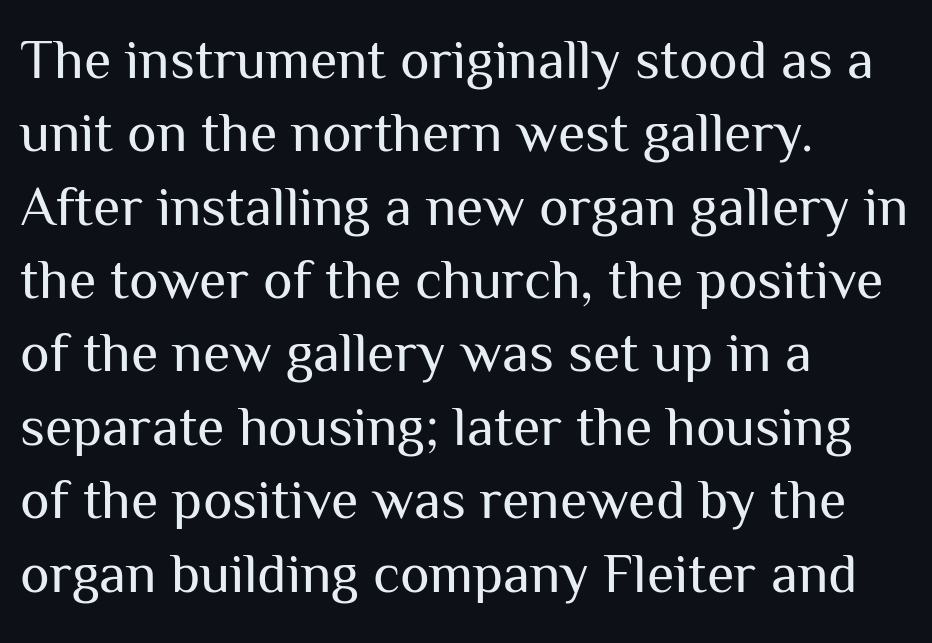
Think of a printed novel: that variable character pitch is what you see here. Stems here are at most as thick as an everyday book face. The type is set solid horizontally, with unmodified tracking. In terms of leading, this rendering sits right in the middle. The letters stand upright; this is a roman face. Notice how the passage keeps a crisp vertical edge on the left only.
